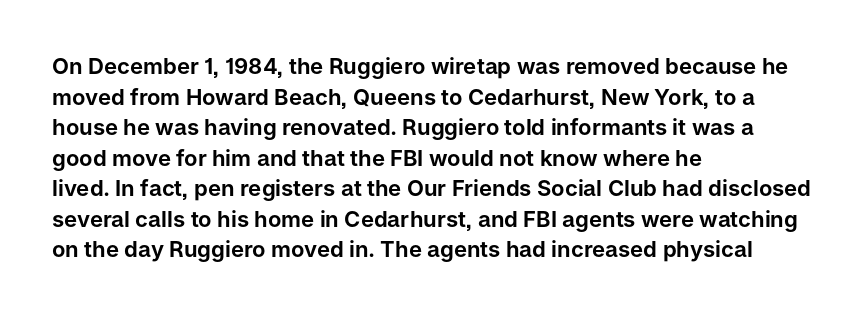
{"italic": "no", "underline": "no", "align": "left", "line_spacing": "normal", "line_spacing_ratio": 1.39, "letter_spacing": "normal", "letter_spacing_em": 0.0, "glyph_px": 22}
